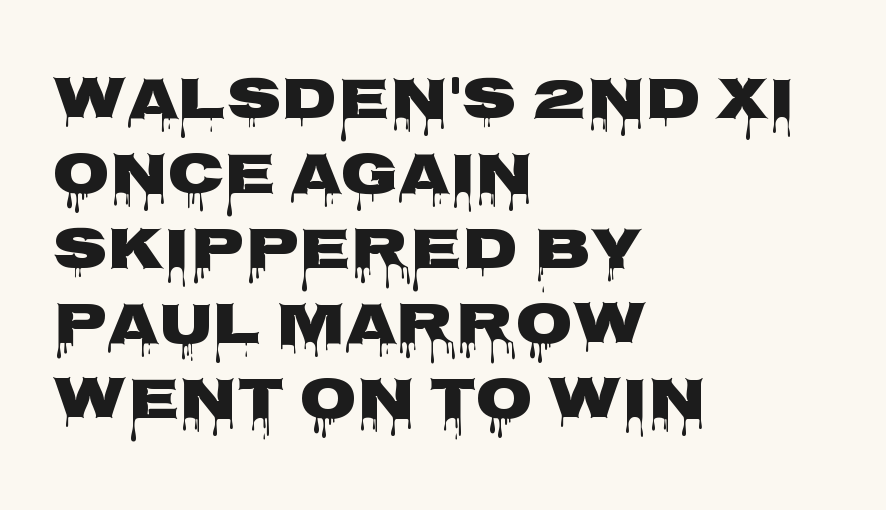
{"serif": "no", "italic": "no", "width": "wide", "stroke_contrast": "low", "x_height": "large", "monospaced": "no", "underline": "no", "align": "left", "line_spacing": "normal", "line_spacing_ratio": 1.27, "letter_spacing": "normal", "letter_spacing_em": 0.0, "glyph_px": 59}
